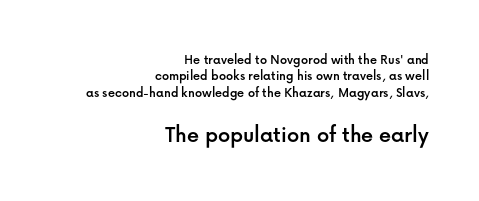
Q: Is the text italic (slanted)? A: No, it is upright.
Q: Is the text underlined? A: No.
Q: How is the paragraph aligned? A: Right-aligned.
Q: Is the spacing between letters normal or unusually wide? A: Normal.
Q: Which block of text is set in a larger size, the first (top) or the second (bottom)? A: The second (bottom) one.
